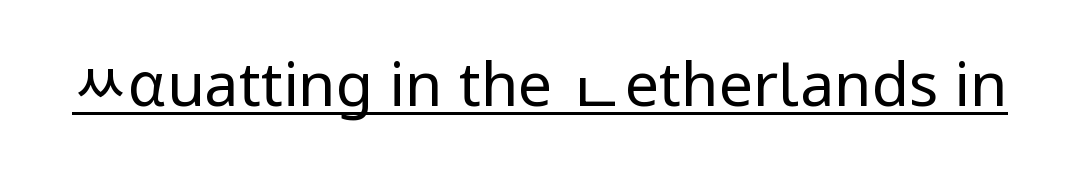
The tracking reads as untouched default to a designer's eye. Is there any slant? The stems are plumb. Descenders here cross a horizontal rule under the line. Nothing sits at the stroke ends, so this counts as sans-serif. This sample has the flowing, uneven cadence of proportional lettering.
